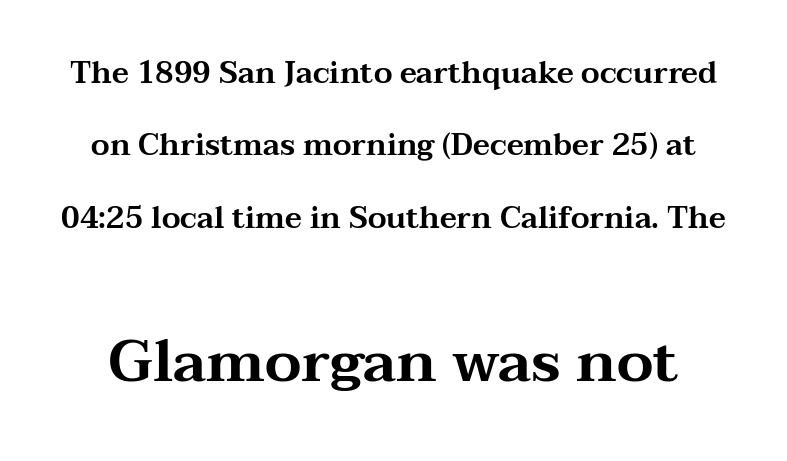
Q: Is the text italic (slanted)? A: No, it is upright.
Q: Is the typeface a serif or a sans-serif typeface? A: Serif.
Q: Is the text underlined? A: No.
Q: Is the spacing between letters normal or unusually wide? A: Normal.
Q: Is the spacing between lines tight, normal or loose? A: Loose.
Q: Which block of text is set in a larger size, the first (top) or the second (bottom)? A: The second (bottom) one.
Q: Width (condensed, normal, or wide)? A: Wide.
Q: Stroke contrast? A: Medium.
Q: x-height? A: Medium.
Q: Monospaced? A: No.
